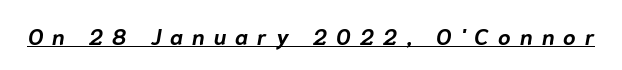
The image shows 22 px bold type, italic (leaning right); set unusually wide letter spacing (+0.42 em), underlined.
